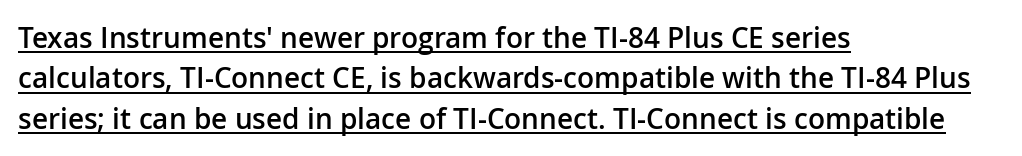
The image shows 28 px semibold sans-serif type, upright; set left-aligned, normal line spacing (1.44x), normal letter spacing, underlined; low stroke contrast and a medium x-height.
